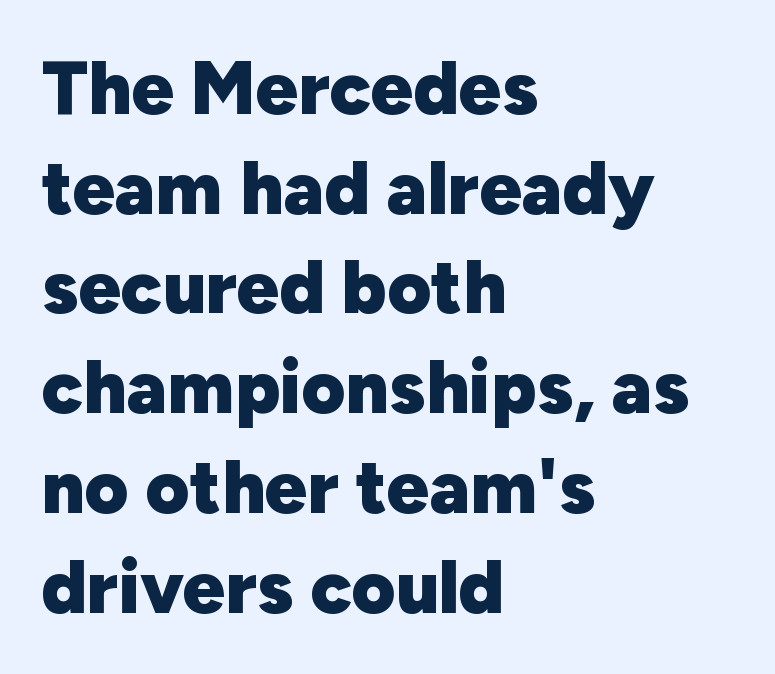
{"serif": "no", "italic": "no", "bold": "yes", "weight": "heavy", "width": "normal", "stroke_contrast": "low", "x_height": "medium", "monospaced": "no", "underline": "no", "align": "left", "line_spacing": "normal", "line_spacing_ratio": 1.33, "letter_spacing": "normal", "letter_spacing_em": 0.0, "glyph_px": 75}
